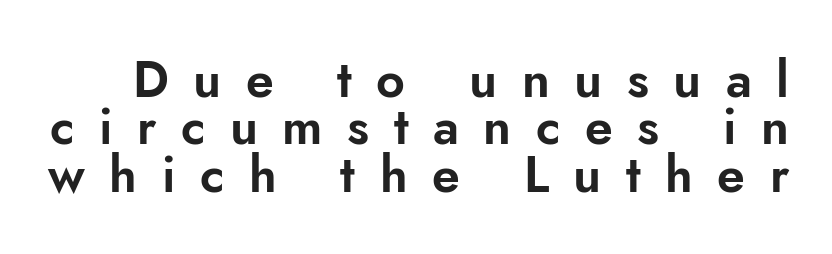
{"serif": "no", "italic": "no", "width": "normal", "stroke_contrast": "low", "x_height": "small", "monospaced": "no", "underline": "no", "line_spacing": "tight", "line_spacing_ratio": 0.95, "letter_spacing": "wide", "letter_spacing_em": 0.49, "glyph_px": 50}
